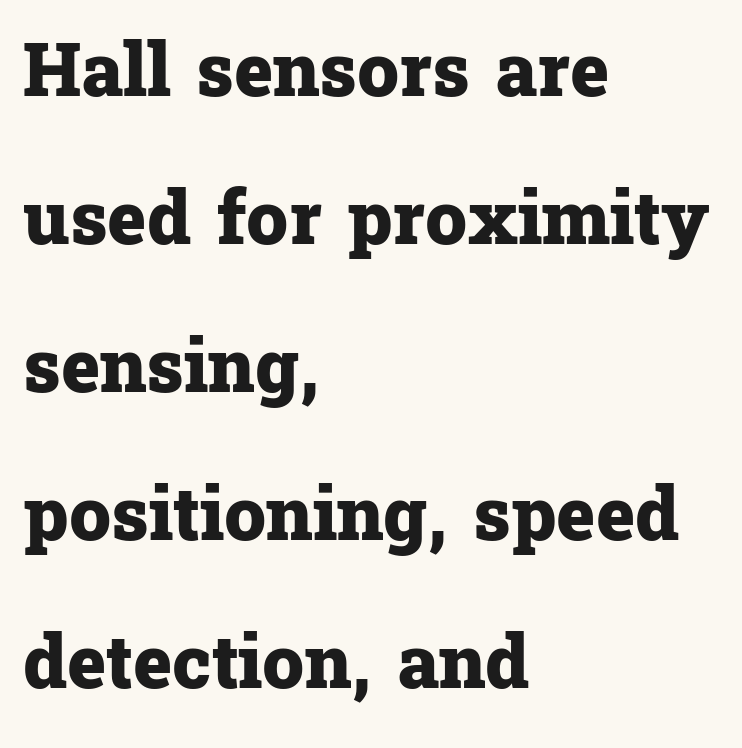
{"serif": "yes", "italic": "no", "bold": "yes", "weight": "heavy", "width": "normal", "stroke_contrast": "low", "x_height": "medium", "monospaced": "no", "underline": "no", "align": "left", "line_spacing": "loose", "line_spacing_ratio": 2.0, "letter_spacing": "normal", "letter_spacing_em": 0.0, "glyph_px": 74}
